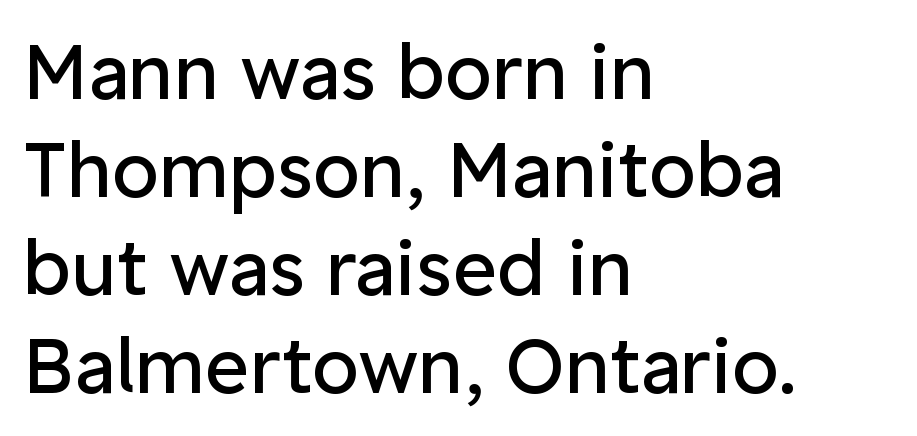
{"serif": "no", "italic": "no", "bold": "no", "weight": "regular", "width": "normal", "stroke_contrast": "low", "x_height": "medium", "monospaced": "no", "underline": "no", "align": "left", "line_spacing": "normal", "line_spacing_ratio": 1.29, "letter_spacing": "normal", "letter_spacing_em": 0.0, "glyph_px": 76}
